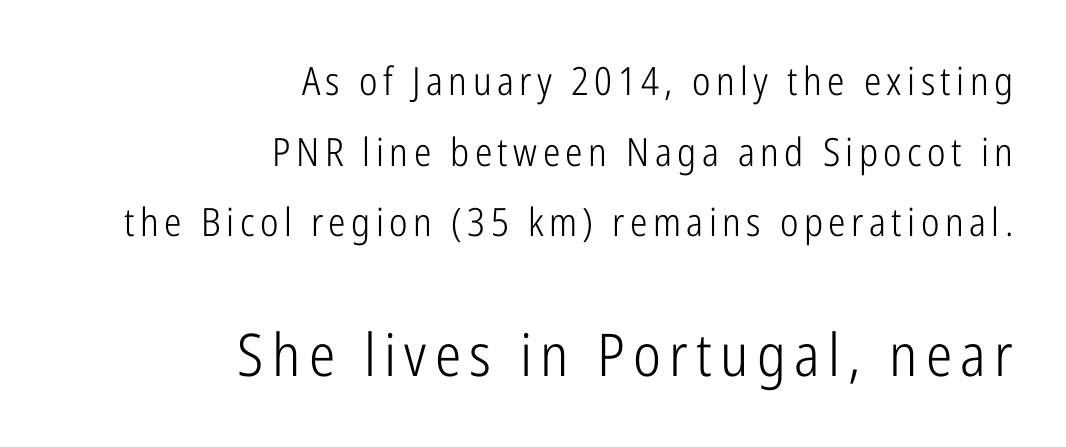
Q: Is the text bold? A: No.
Q: Is the text italic (slanted)? A: No, it is upright.
Q: Is the typeface a serif or a sans-serif typeface? A: Sans-serif.
Q: Is the text underlined? A: No.
Q: How is the paragraph aligned? A: Right-aligned.
Q: Which block of text is set in a larger size, the first (top) or the second (bottom)? A: The second (bottom) one.
Q: Width (condensed, normal, or wide)? A: Condensed.
Q: Stroke contrast? A: Low.
Q: x-height? A: Medium.
Q: Monospaced? A: No.
